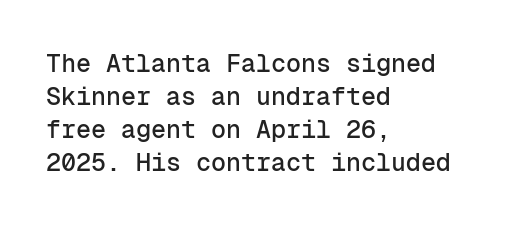
Every row of glyphs begins at an identical x-position on the left. Words appear dense and cohesive because spacing is normal. Unlike italic type, these characters show no tilt at all. Vertical spacing — default. Check under the words: just untouched page.
